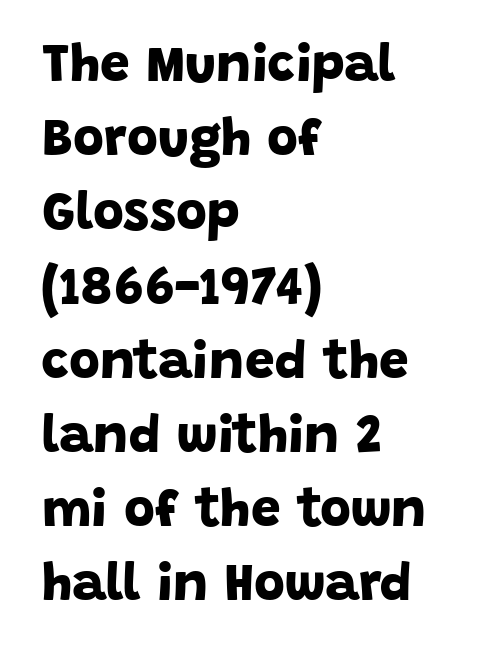
The image shows 53 px bold sans-serif type; set left-aligned, normal line spacing (1.4x), normal letter spacing, not underlined; low stroke contrast and a large x-height.
